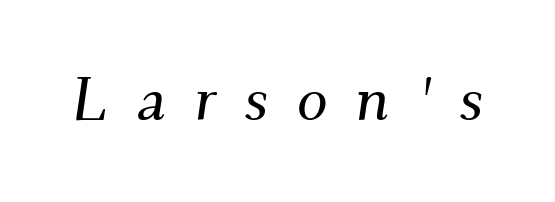
{"serif": "yes", "italic": "yes", "lean": "right", "slant_degrees": 9, "width": "normal", "stroke_contrast": "medium", "x_height": "small", "monospaced": "no", "underline": "no", "letter_spacing": "wide", "letter_spacing_em": 0.45, "glyph_px": 62}
